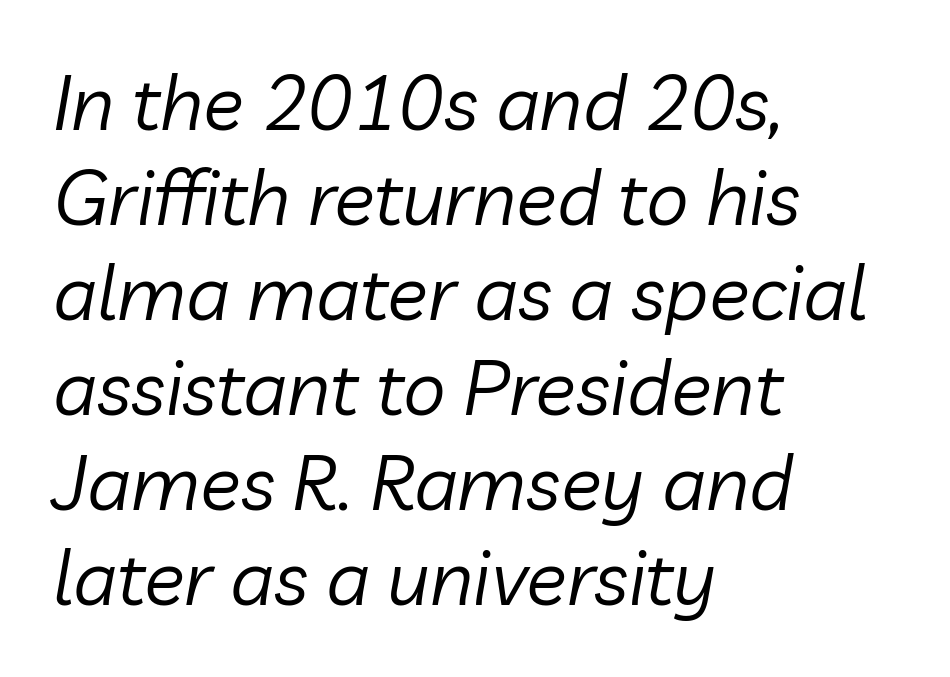
Q: Is the text bold? A: No.
Q: Is the text italic (slanted)? A: Yes, it leans right by about 10 degrees.
Q: Is the text underlined? A: No.
Q: How is the paragraph aligned? A: Left-aligned.
Q: Is the spacing between letters normal or unusually wide? A: Normal.
Q: Is the spacing between lines tight, normal or loose? A: Normal.
Q: Width (condensed, normal, or wide)? A: Normal.
Q: Stroke contrast? A: Low.
Q: x-height? A: Medium.
Q: Monospaced? A: No.
